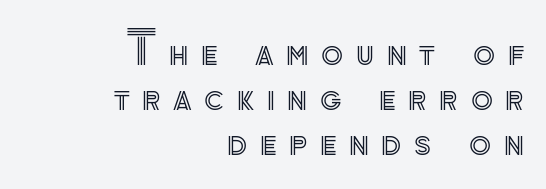
{"italic": "no", "width": "normal", "x_height": "small", "monospaced": "no", "underline": "no", "align": "right", "line_spacing": "tight", "line_spacing_ratio": 1.0, "letter_spacing": "wide", "letter_spacing_em": 0.28, "glyph_px": 45}
